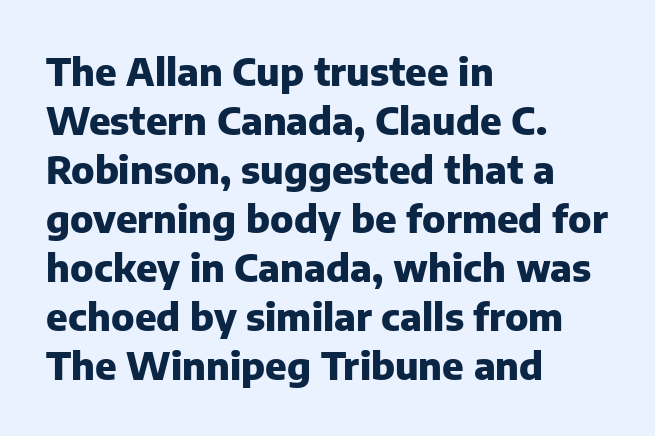
The space between consecutive lines is moderate. Every character sits straight up, as roman type does. Which margin do the lines hug? The left one — the right edge is uneven. Short note: letters normally spaced. Bare-footed words on every line.
